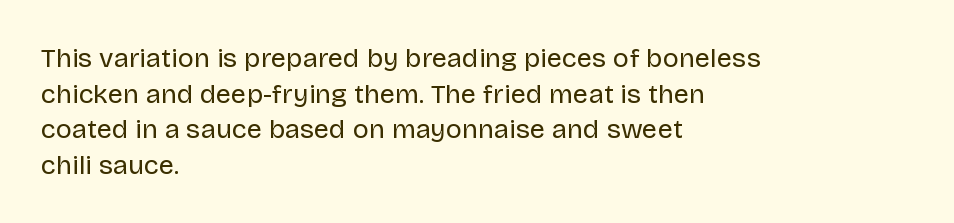
The image shows 27 px text type, upright; set left-aligned, normal line spacing (1.32x), normal letter spacing, not underlined.
